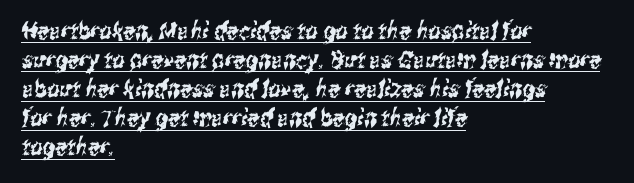
The image shows 24 px text type; set left-aligned, line spacing 1.21x, normal letter spacing, underlined.
